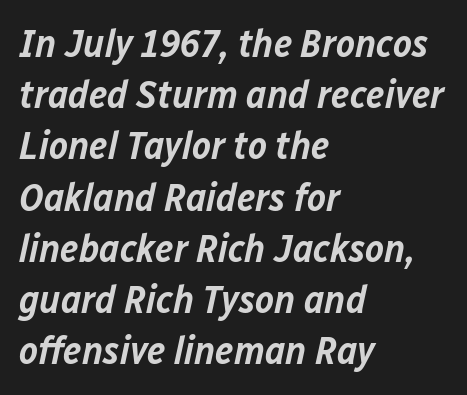
Q: Is the text bold? A: Semi-bold.
Q: Is the text italic (slanted)? A: Yes, it leans right by about 12 degrees.
Q: Is the text underlined? A: No.
Q: How is the paragraph aligned? A: Left-aligned.
Q: Is the spacing between letters normal or unusually wide? A: Normal.
Q: Is the spacing between lines tight, normal or loose? A: Normal.
Q: Width (condensed, normal, or wide)? A: Normal.
Q: Stroke contrast? A: Low.
Q: x-height? A: Medium.
Q: Monospaced? A: No.
